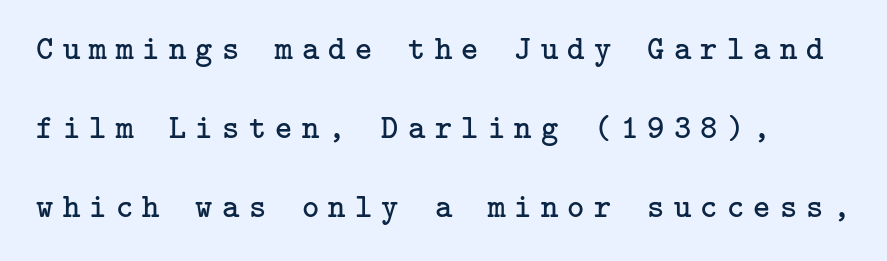
Q: Is the text bold? A: No.
Q: Is the text italic (slanted)? A: No, it is upright.
Q: Is the typeface a serif or a sans-serif typeface? A: Serif.
Q: Is the text underlined? A: No.
Q: Is the spacing between letters normal or unusually wide? A: Unusually wide.
Q: Is the spacing between lines tight, normal or loose? A: Loose.
Q: Width (condensed, normal, or wide)? A: Normal.
Q: Stroke contrast? A: Low.
Q: x-height? A: Medium.
